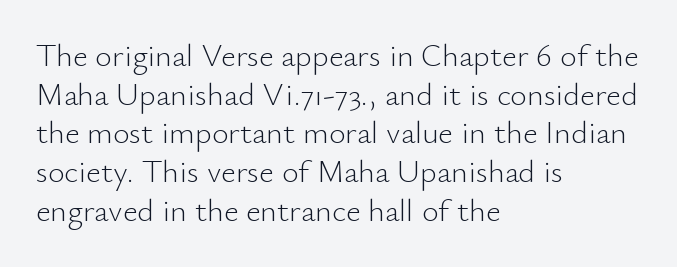
Does extra space separate the letters? No, they use regular spacing. Is this a fixed-width face? No — the glyphs have proportional, varying widths. The weight tops out at a normal text grade. No word sits above an underline. The ragged edge is on the right, which tells us the setting is flush left.
